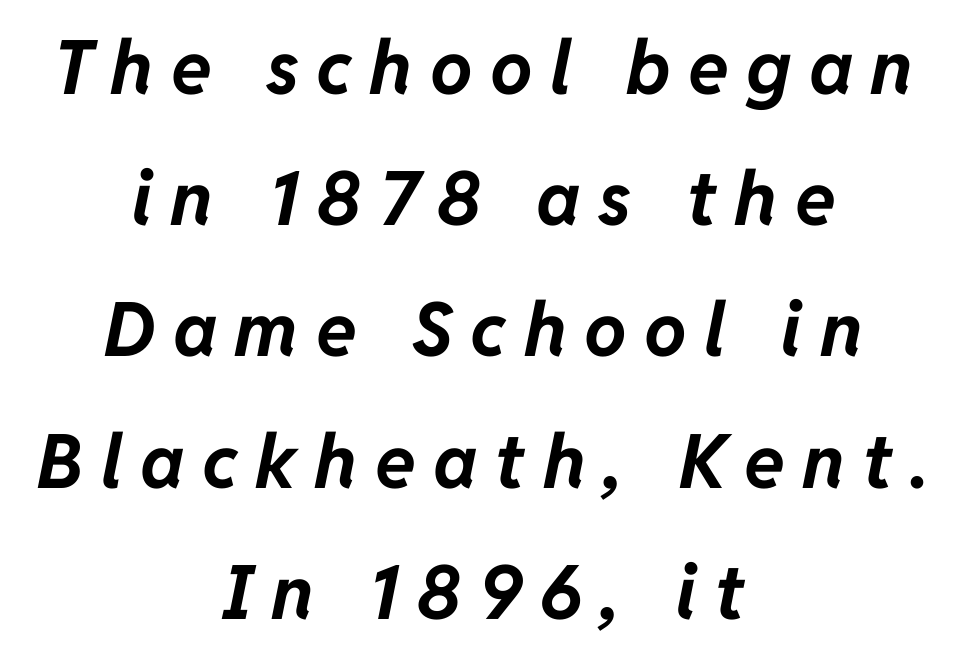
Q: Is the text bold? A: Yes.
Q: Is the text italic (slanted)? A: Yes, it leans right by about 11 degrees.
Q: Is the text underlined? A: No.
Q: How is the paragraph aligned? A: Centered.
Q: Is the spacing between letters normal or unusually wide? A: Unusually wide.
Q: Width (condensed, normal, or wide)? A: Normal.
Q: Stroke contrast? A: Low.
Q: x-height? A: Medium.
Q: Monospaced? A: No.
